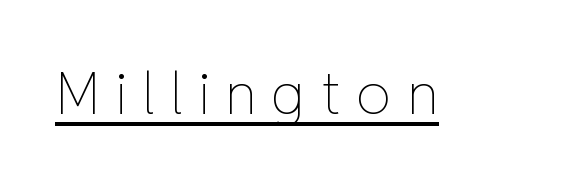
{"italic": "no", "bold": "no", "weight": "thin", "width": "normal", "stroke_contrast": "low", "x_height": "medium", "monospaced": "no", "underline": "yes", "letter_spacing": "wide", "letter_spacing_em": 0.26, "glyph_px": 58}
